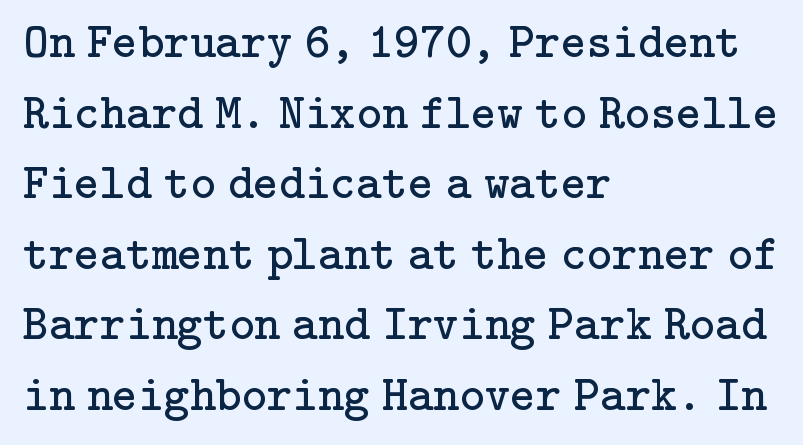
Tracking value appears to be zero — textbook default spacing. Every stem runs plumb, perpendicular to the baseline. Line spacing here is normal. Nobody drew a line under any word here.
